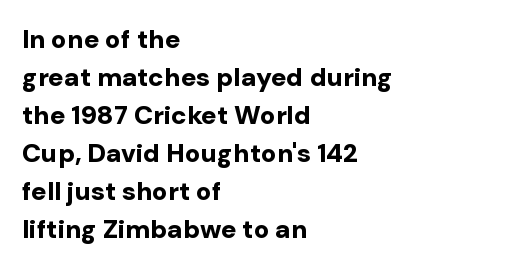
{"italic": "no", "bold": "yes", "underline": "no", "align": "left", "line_spacing": "normal", "line_spacing_ratio": 1.46, "letter_spacing": "normal", "letter_spacing_em": 0.0, "glyph_px": 26}
